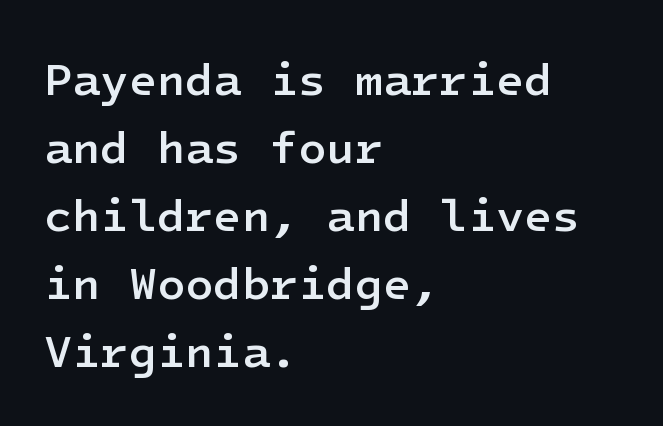
The image shows 46 px semibold sans-serif type, upright; set left-aligned, normal line spacing (1.48x), normal letter spacing, not underlined; low stroke contrast and a medium x-height.
